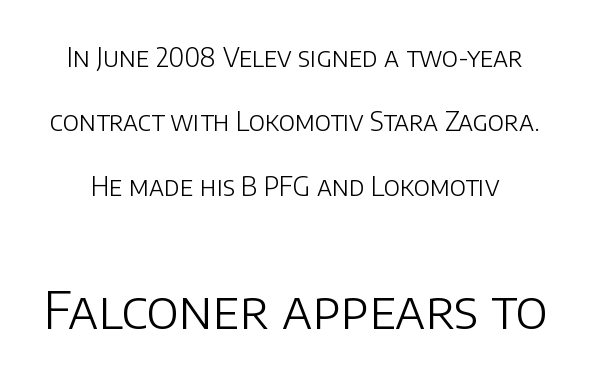
The image shows 52 px light sans-serif type, upright; set loose line spacing (2.48x), normal letter spacing, not underlined; the second (bottom) block is 2.0x larger; low stroke contrast and a large x-height.
